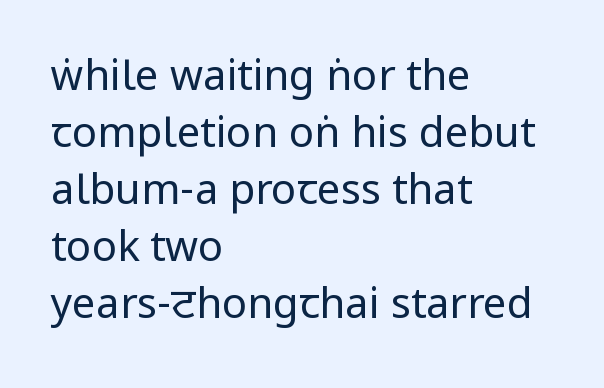
Q: Is the text bold? A: No.
Q: Is the text italic (slanted)? A: No, it is upright.
Q: Is the typeface a serif or a sans-serif typeface? A: Sans-serif.
Q: Is the text underlined? A: No.
Q: How is the paragraph aligned? A: Left-aligned.
Q: Is the spacing between letters normal or unusually wide? A: Normal.
Q: Is the spacing between lines tight, normal or loose? A: Normal.
Q: Width (condensed, normal, or wide)? A: Condensed.
Q: Stroke contrast? A: Low.
Q: x-height? A: Large.
Q: Monospaced? A: No.
